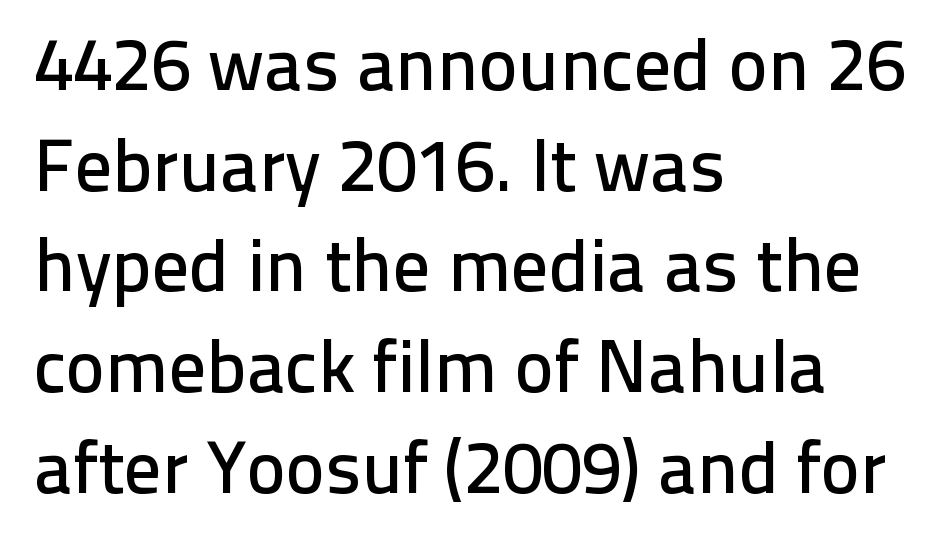
The image shows 74 px sans-serif type, upright; set left-aligned, normal line spacing (1.36x), normal letter spacing, not underlined; low stroke contrast and a medium x-height.
